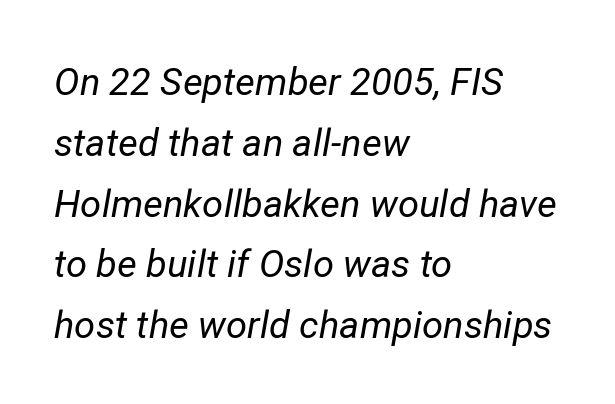
Q: Is the text bold? A: No.
Q: Is the text italic (slanted)? A: Yes, it leans right by about 12 degrees.
Q: Is the text underlined? A: No.
Q: How is the paragraph aligned? A: Left-aligned.
Q: Is the spacing between letters normal or unusually wide? A: Normal.
Q: Is the spacing between lines tight, normal or loose? A: Normal.
Q: Width (condensed, normal, or wide)? A: Normal.
Q: Stroke contrast? A: Low.
Q: x-height? A: Medium.
Q: Monospaced? A: No.
